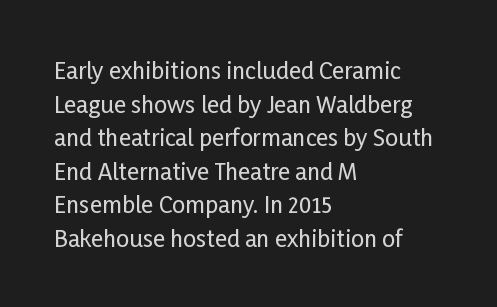
The image shows 23 px text type, upright; set left-aligned, normal line spacing (1.46x), normal letter spacing, not underlined.
